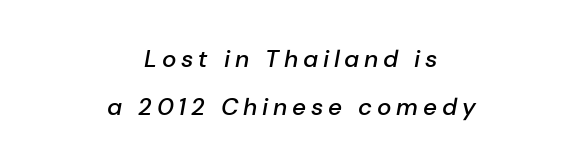
The font's italic variant was chosen for this text. No word sits above an underline. Someone cranked the tracking dial way up on this one. The strokes are fattened partway — semibold, not bold. Loosely led — the rows are spread out.
